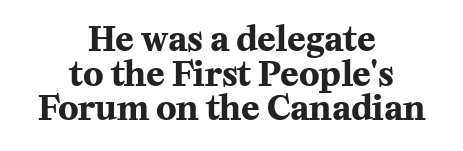
Q: Is the text bold? A: Yes.
Q: Is the text italic (slanted)? A: No, it is upright.
Q: Is the typeface a serif or a sans-serif typeface? A: Serif.
Q: Is the text underlined? A: No.
Q: How is the paragraph aligned? A: Centered.
Q: Is the spacing between letters normal or unusually wide? A: Normal.
Q: Is the spacing between lines tight, normal or loose? A: Tight.
Q: Width (condensed, normal, or wide)? A: Normal.
Q: Stroke contrast? A: Medium.
Q: x-height? A: Medium.
Q: Monospaced? A: No.
